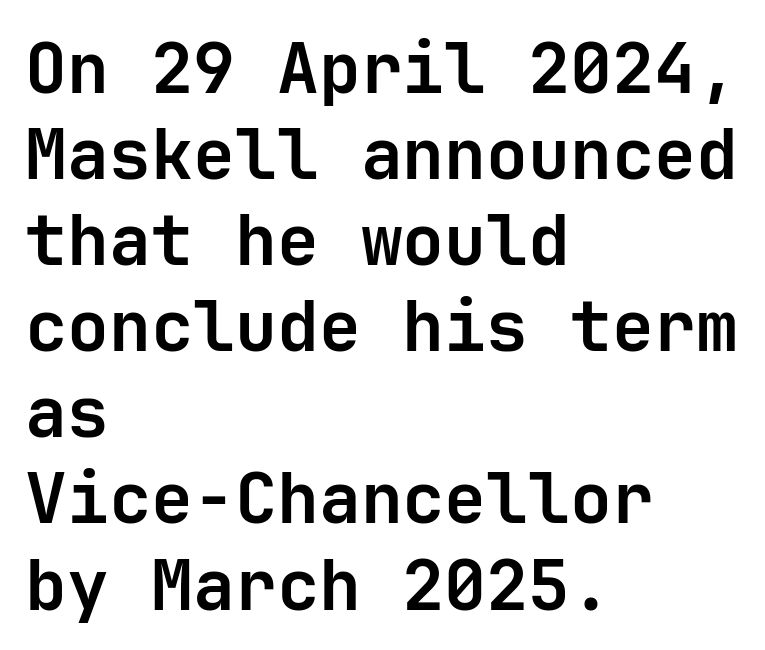
{"serif": "no", "italic": "no", "bold": "yes", "weight": "semibold", "width": "normal", "stroke_contrast": "low", "x_height": "medium", "underline": "no", "align": "left", "line_spacing_ratio": 1.23, "letter_spacing": "normal", "letter_spacing_em": 0.0, "glyph_px": 70}
